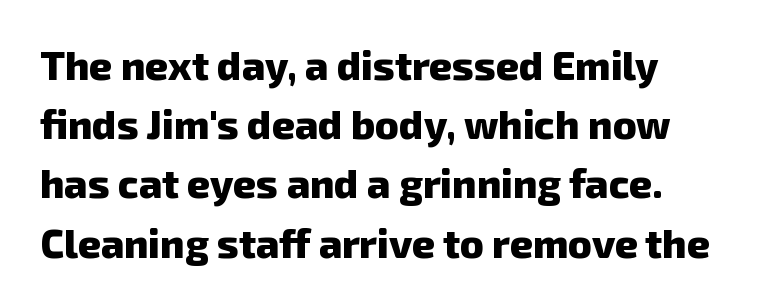
Compared with an ordinary text face, these strokes are far heavier — a full bold. Do the characters align in a grid? No, the font is proportional. The tracking reads as untouched default to a designer's eye. Underline: absent.
